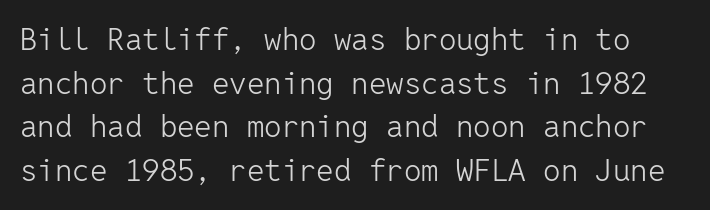
Q: Is the text bold? A: No.
Q: Is the text italic (slanted)? A: No, it is upright.
Q: Is the typeface a serif or a sans-serif typeface? A: Sans-serif.
Q: Is the text underlined? A: No.
Q: Is the spacing between letters normal or unusually wide? A: Normal.
Q: Is the spacing between lines tight, normal or loose? A: Normal.
Q: Width (condensed, normal, or wide)? A: Normal.
Q: Stroke contrast? A: Low.
Q: x-height? A: Medium.
Q: Monospaced? A: Yes.
